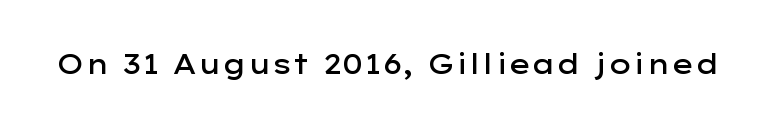
Honestly, the letter spacing is just normal — you wouldn't notice it. Only glyphs here, with clear space below each row. The typography opts for an upright posture over an oblique one. Set as a demibold, roughly 600 on the weight scale.
